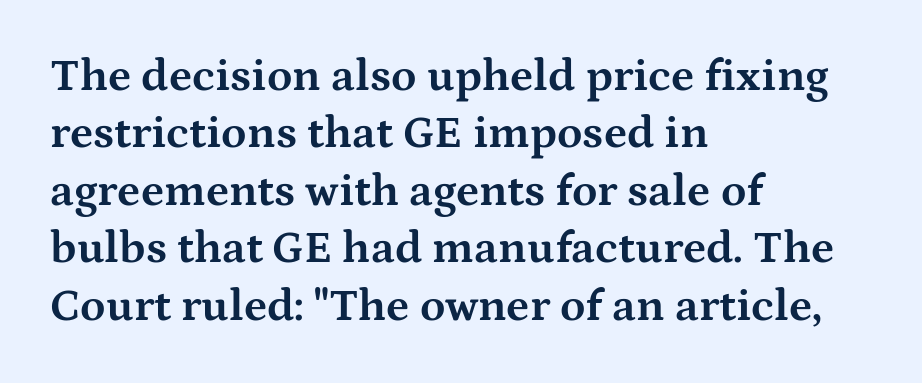
Q: Is the text bold? A: Yes.
Q: Is the text italic (slanted)? A: No, it is upright.
Q: Is the typeface a serif or a sans-serif typeface? A: Serif.
Q: Is the text underlined? A: No.
Q: How is the paragraph aligned? A: Left-aligned.
Q: Is the spacing between letters normal or unusually wide? A: Normal.
Q: Is the spacing between lines tight, normal or loose? A: Normal.
Q: Width (condensed, normal, or wide)? A: Wide.
Q: Stroke contrast? A: Medium.
Q: x-height? A: Medium.
Q: Monospaced? A: No.
